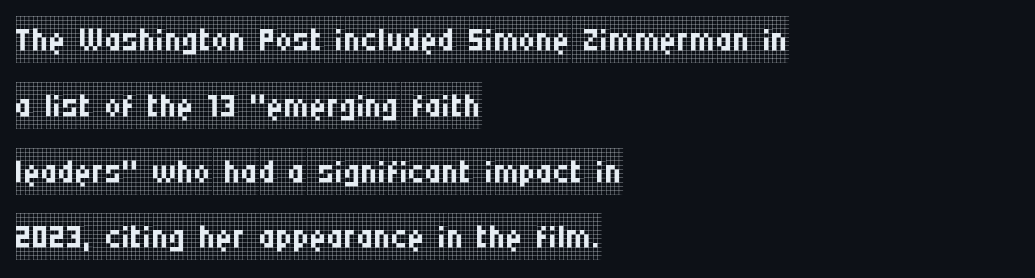
{"serif": "yes", "italic": "no", "bold": "no", "weight": "regular", "width": "condensed", "stroke_contrast": "low", "x_height": "large", "monospaced": "no", "underline": "no", "align": "left", "line_spacing": "normal", "line_spacing_ratio": 1.4, "letter_spacing": "normal", "letter_spacing_em": 0.0, "glyph_px": 47}
